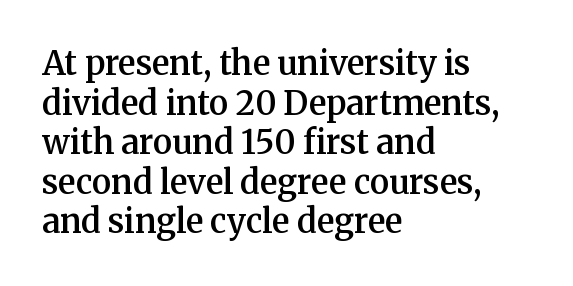
{"serif": "yes", "italic": "no", "bold": "semi", "weight": "semibold", "width": "normal", "stroke_contrast": "medium", "x_height": "medium", "monospaced": "no", "underline": "no", "align": "left", "line_spacing_ratio": 1.2, "letter_spacing": "normal", "letter_spacing_em": 0.0, "glyph_px": 33}
